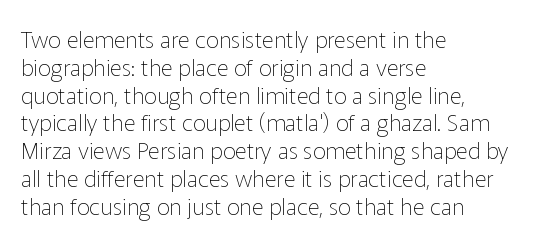
The image shows 23 px text type, upright; set left-aligned, line spacing 1.21x, normal letter spacing, not underlined.
